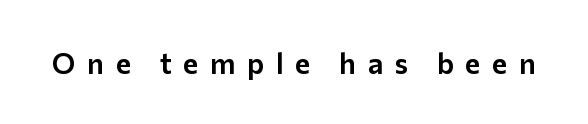
The image shows 29 px sans-serif type, upright; set unusually wide letter spacing (+0.4 em), not underlined; low stroke contrast and a medium x-height.
